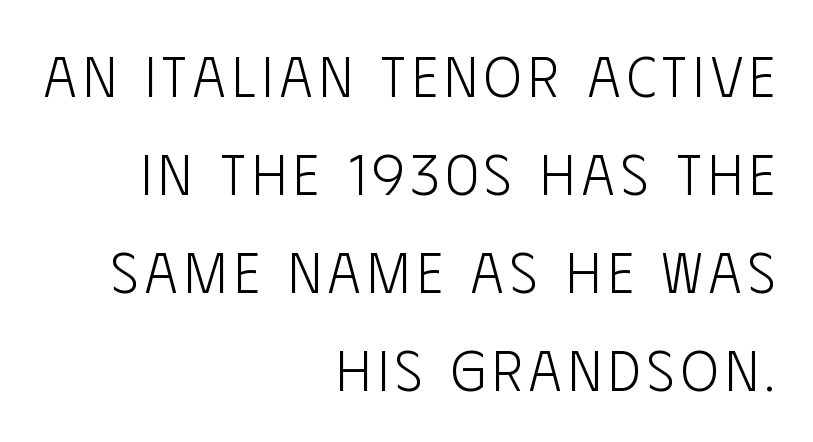
{"serif": "no", "italic": "no", "bold": "no", "weight": "light", "width": "condensed", "stroke_contrast": "low", "x_height": "large", "monospaced": "no", "underline": "no", "align": "right", "line_spacing_ratio": 1.72, "glyph_px": 57}
